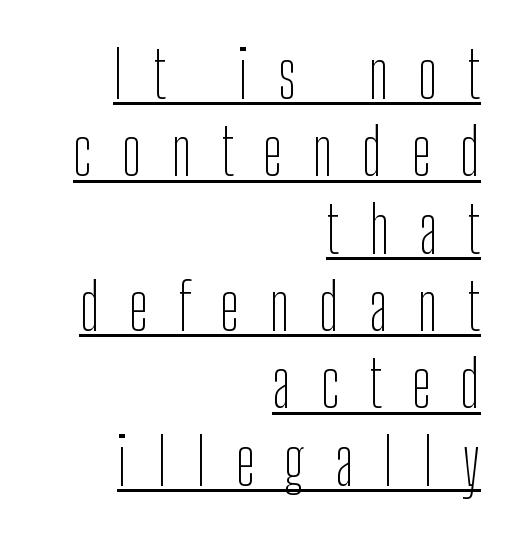
{"serif": "no", "italic": "no", "bold": "no", "weight": "thin", "width": "condensed", "stroke_contrast": "low", "x_height": "medium", "monospaced": "no", "underline": "yes", "align": "right", "line_spacing_ratio": 1.19, "letter_spacing": "wide", "letter_spacing_em": 0.46, "glyph_px": 65}
